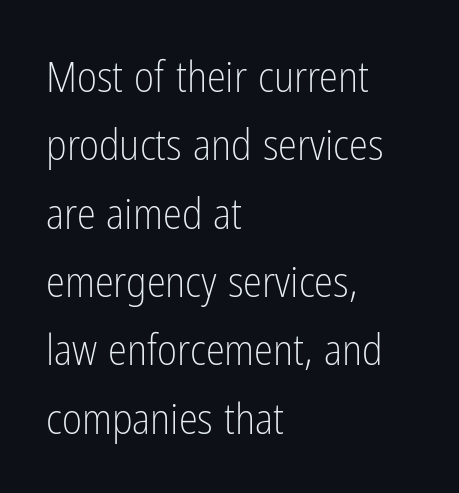
The image shows 43 px light, condensed sans-serif type, upright; set left-aligned, normal line spacing (1.59x), normal letter spacing, not underlined; low stroke contrast and a medium x-height.
